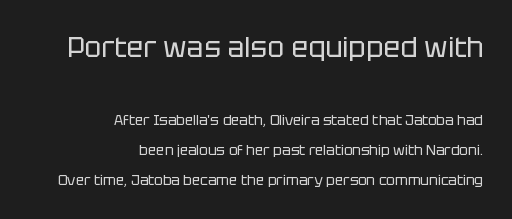
The face used here appears at its bigger size in the upper chunk. The type is set solid horizontally, with unmodified tracking. Think standard paragraph weight, or any step lighter than that. The specimen reads as upright at a glance. The space between consecutive lines is lavish. The gap between lines stays unmarked.
